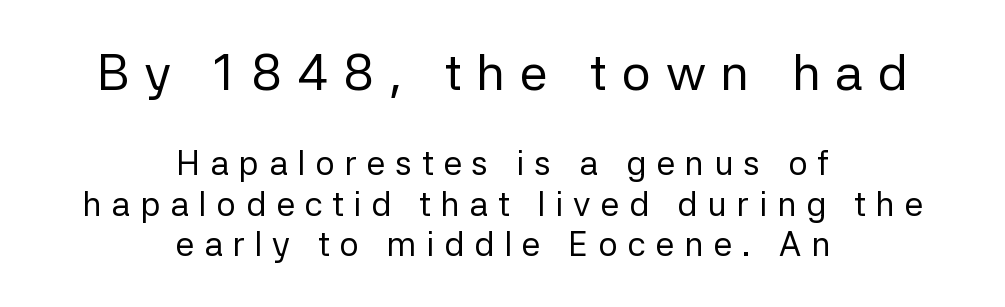
{"serif": "no", "italic": "no", "bold": "no", "weight": "regular", "width": "normal", "stroke_contrast": "low", "x_height": "medium", "monospaced": "no", "underline": "no", "align": "center", "line_spacing_ratio": 1.19, "letter_spacing": "wide", "letter_spacing_em": 0.29, "larger_block": "first", "size_ratio": 1.5, "glyph_px": 51}
